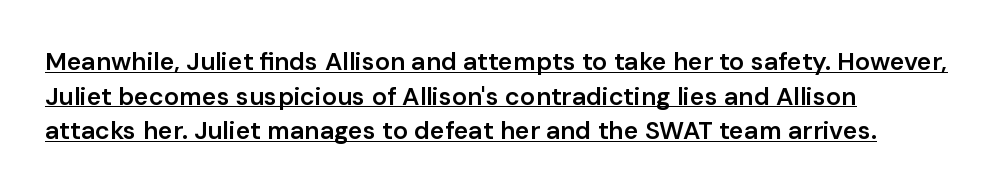
The image shows 25 px text type, upright; set left-aligned, normal line spacing (1.39x), normal letter spacing, underlined.
